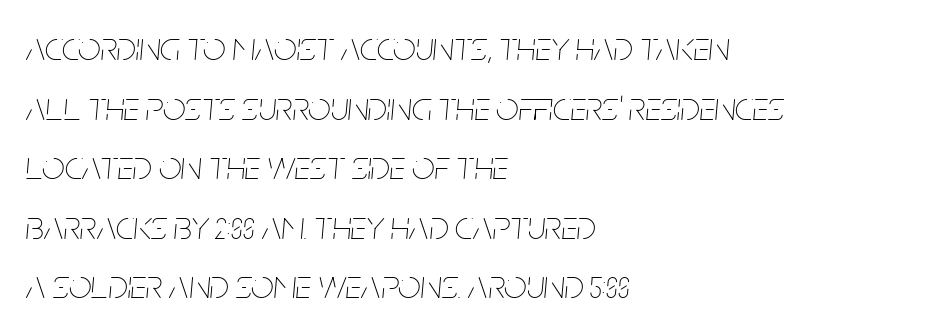
The face used here is proportionally spaced, like ordinary book or web type. A typesetter would mark this as italic. Decoration check: the copy has no underline. Between one letter and the next there's only the usual sliver of space.
